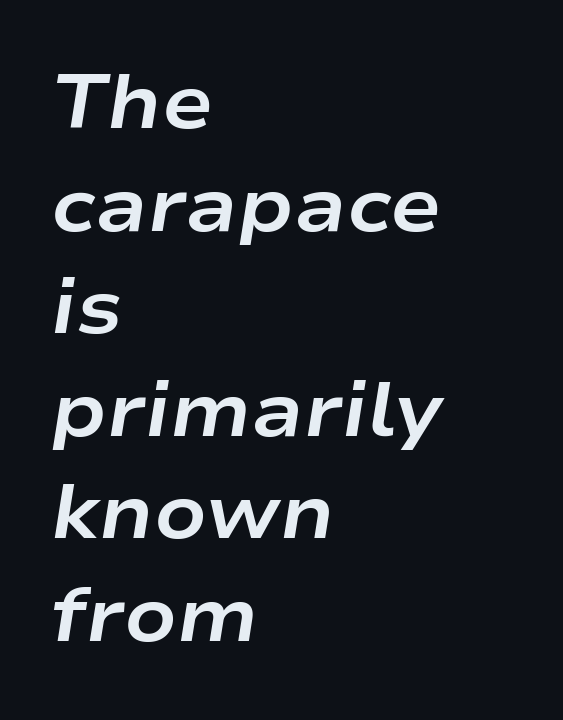
{"italic": "yes", "lean": "right", "slant_degrees": 9, "bold": "yes", "weight": "bold", "width": "wide", "stroke_contrast": "low", "x_height": "medium", "monospaced": "no", "underline": "no", "align": "left", "line_spacing": "normal", "line_spacing_ratio": 1.35, "letter_spacing": "normal", "letter_spacing_em": 0.0, "glyph_px": 76}
